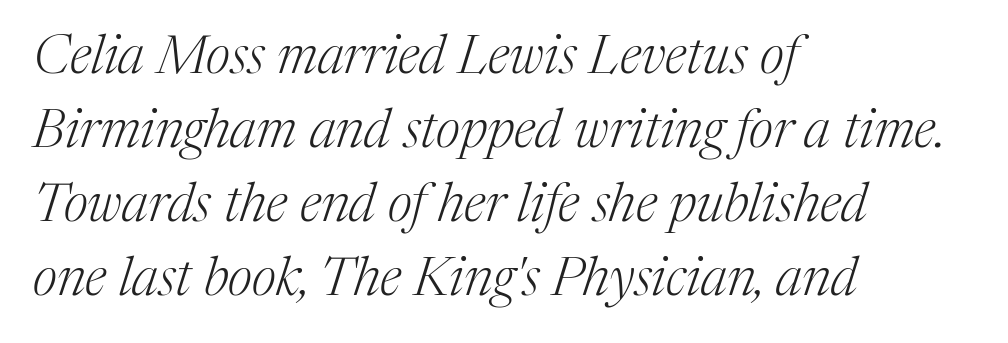
Q: Is the text bold? A: No.
Q: Is the text italic (slanted)? A: Yes, it leans right by about 17 degrees.
Q: Is the typeface a serif or a sans-serif typeface? A: Serif.
Q: Is the text underlined? A: No.
Q: How is the paragraph aligned? A: Left-aligned.
Q: Is the spacing between letters normal or unusually wide? A: Normal.
Q: Is the spacing between lines tight, normal or loose? A: Normal.
Q: Width (condensed, normal, or wide)? A: Normal.
Q: Stroke contrast? A: Medium.
Q: x-height? A: Medium.
Q: Monospaced? A: No.
